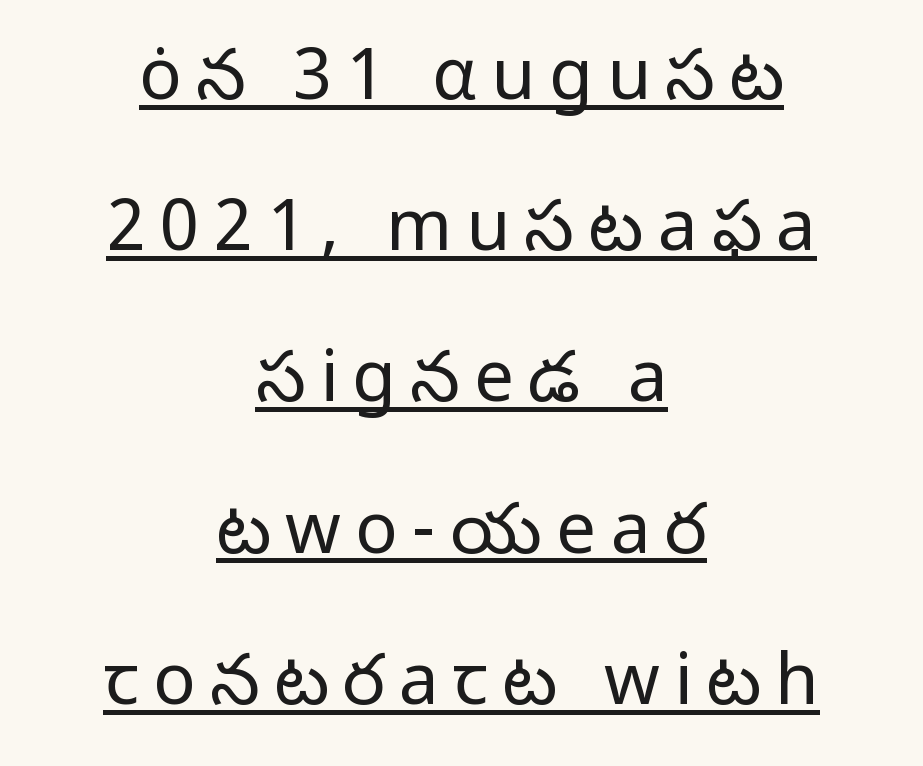
The image shows 71 px regular-weight sans-serif type, upright; set centered, loose line spacing (2.13x), unusually wide letter spacing (+0.2 em), underlined; low stroke contrast and a medium x-height.
